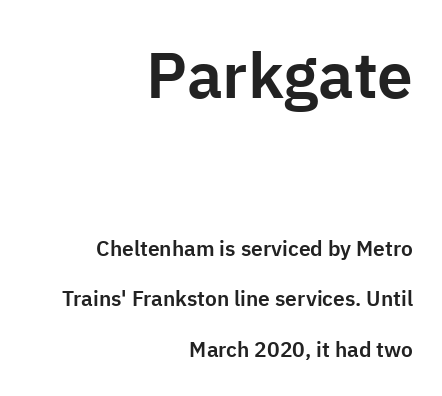
No italicization has been applied; the sample stays upright. This sample is right-justified, so line beginnings fall wherever the words allow. The letters advance in unequal steps, a hallmark of proportional type. These lines are composed in type without serifs. Vertical spacing — loose.
